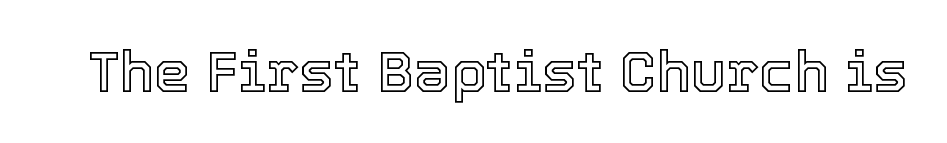
Q: Is the text italic (slanted)? A: No, it is upright.
Q: Is the text underlined? A: No.
Q: Is the spacing between letters normal or unusually wide? A: Normal.
Q: Width (condensed, normal, or wide)? A: Normal.
Q: x-height? A: Medium.
Q: Monospaced? A: No.
